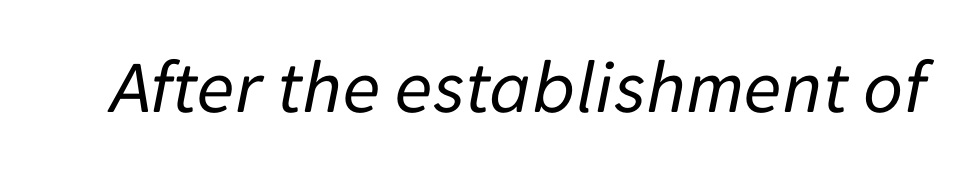
Q: Is the text bold? A: No.
Q: Is the text italic (slanted)? A: Yes, it leans right by about 11 degrees.
Q: Is the text underlined? A: No.
Q: Is the spacing between letters normal or unusually wide? A: Normal.
Q: Width (condensed, normal, or wide)? A: Normal.
Q: Stroke contrast? A: Low.
Q: x-height? A: Medium.
Q: Monospaced? A: No.
